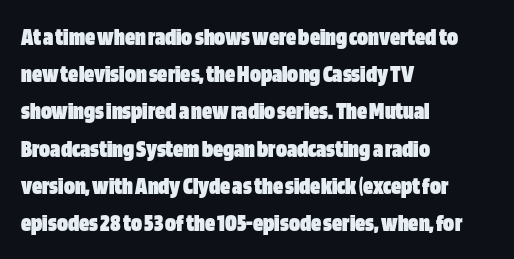
Italic: no, the glyphs are upright roman. Weight: bold. A typesetter would call this zero additional tracking. Does the copy run flush right? No — it runs flush left. In terms of leading, this rendering sits right in the middle. Quick note: underline off.
